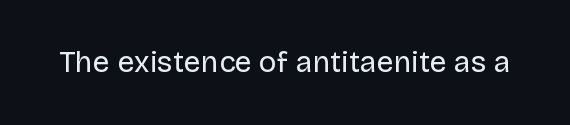
The image shows 30 px regular-weight sans-serif type, upright; set normal letter spacing, not underlined; low stroke contrast and a large x-height.
